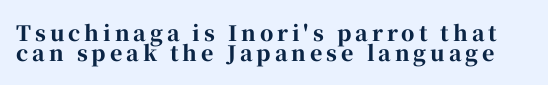
Q: Is the text bold? A: Yes.
Q: Is the text italic (slanted)? A: No, it is upright.
Q: Is the text underlined? A: No.
Q: Is the spacing between lines tight, normal or loose? A: Tight.
